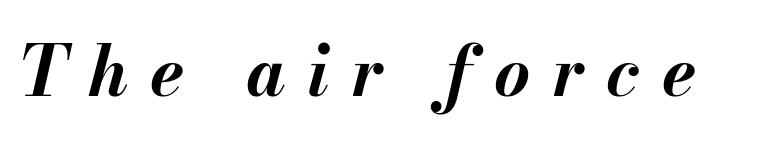
These lines are rendered in a variable-pitch font. The foot of each line stays bare and open. You'd pick this weight for a headline — it's a proper bold. Tracking value appears strongly positive — letters spread wide. It's the slanting kind of type.
